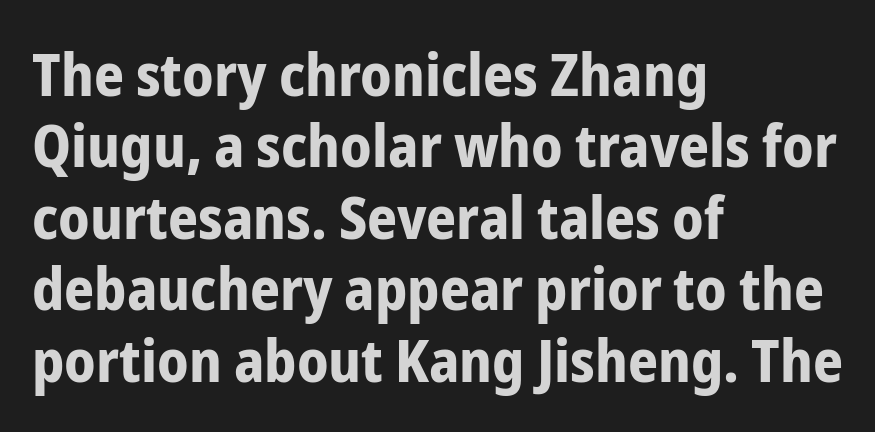
Q: Is the text bold? A: Yes.
Q: Is the text italic (slanted)? A: No, it is upright.
Q: Is the typeface a serif or a sans-serif typeface? A: Sans-serif.
Q: Is the text underlined? A: No.
Q: How is the paragraph aligned? A: Left-aligned.
Q: Is the spacing between letters normal or unusually wide? A: Normal.
Q: Width (condensed, normal, or wide)? A: Condensed.
Q: Stroke contrast? A: Low.
Q: x-height? A: Medium.
Q: Monospaced? A: No.
